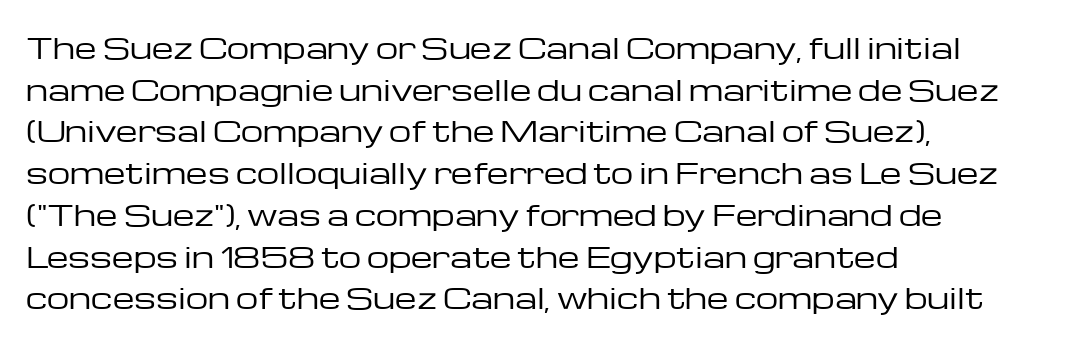
{"serif": "no", "italic": "no", "bold": "no", "weight": "regular", "width": "wide", "stroke_contrast": "low", "x_height": "medium", "monospaced": "no", "underline": "no", "align": "left", "line_spacing": "normal", "line_spacing_ratio": 1.49, "letter_spacing": "normal", "letter_spacing_em": 0.0, "glyph_px": 28}
